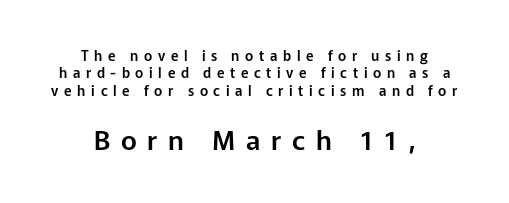
{"italic": "no", "underline": "no", "align": "center", "line_spacing": "normal", "line_spacing_ratio": 1.25, "letter_spacing": "wide", "letter_spacing_em": 0.4, "larger_block": "second", "size_ratio": 1.93, "glyph_px": 27}
